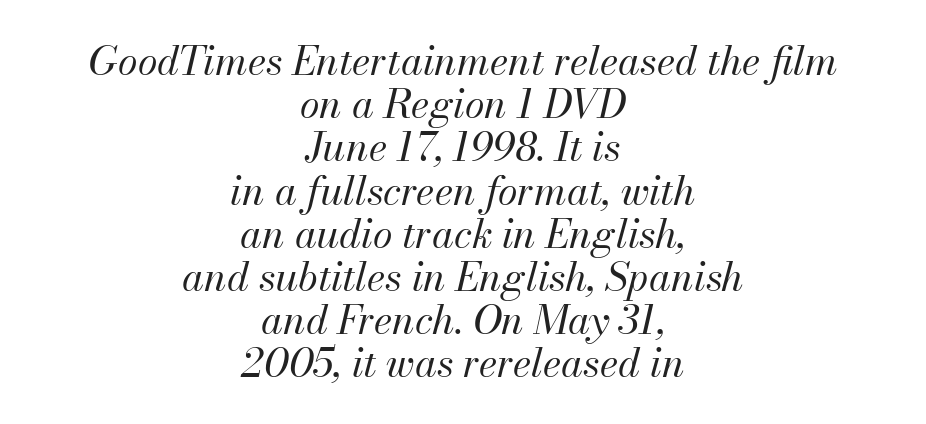
Q: Is the text bold? A: No.
Q: Is the text italic (slanted)? A: Yes, it leans right by about 13 degrees.
Q: Is the text underlined? A: No.
Q: How is the paragraph aligned? A: Centered.
Q: Is the spacing between letters normal or unusually wide? A: Normal.
Q: Is the spacing between lines tight, normal or loose? A: Tight.
Q: Width (condensed, normal, or wide)? A: Normal.
Q: Stroke contrast? A: Medium.
Q: x-height? A: Small.
Q: Monospaced? A: No.
